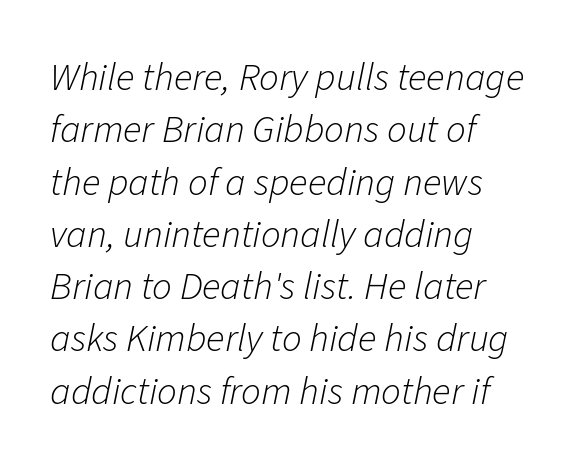
Q: Is the text bold? A: No.
Q: Is the text italic (slanted)? A: Yes, it leans right by about 11 degrees.
Q: Is the text underlined? A: No.
Q: How is the paragraph aligned? A: Left-aligned.
Q: Is the spacing between letters normal or unusually wide? A: Normal.
Q: Is the spacing between lines tight, normal or loose? A: Normal.
Q: Width (condensed, normal, or wide)? A: Normal.
Q: Stroke contrast? A: Low.
Q: x-height? A: Medium.
Q: Monospaced? A: No.
